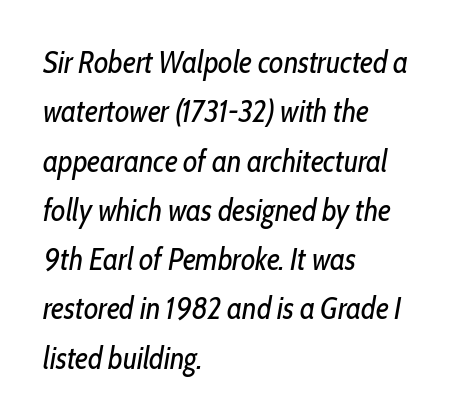
The lines are quadded left. Has an underline been added? It has not. Observe the lean: these are italic letterforms. Vertically, the passage feels balanced, rows spaced as you'd expect.
